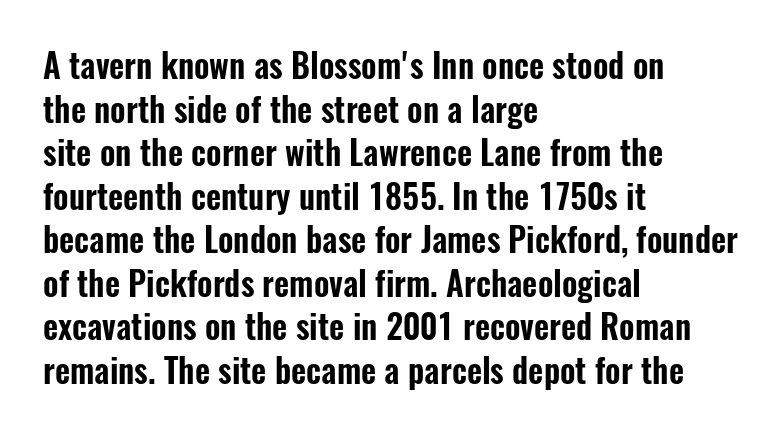
Q: Is the text italic (slanted)? A: No, it is upright.
Q: Is the typeface a serif or a sans-serif typeface? A: Sans-serif.
Q: Is the text underlined? A: No.
Q: How is the paragraph aligned? A: Left-aligned.
Q: Is the spacing between letters normal or unusually wide? A: Normal.
Q: Is the spacing between lines tight, normal or loose? A: Normal.
Q: Width (condensed, normal, or wide)? A: Condensed.
Q: Stroke contrast? A: Low.
Q: x-height? A: Medium.
Q: Monospaced? A: No.
